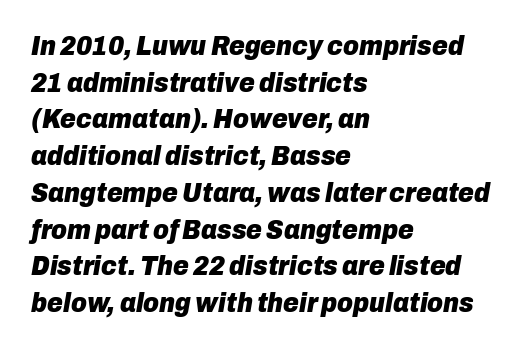
Q: Is the text bold? A: Yes.
Q: Is the text italic (slanted)? A: Yes, it leans right by about 10 degrees.
Q: Is the text underlined? A: No.
Q: How is the paragraph aligned? A: Left-aligned.
Q: Is the spacing between letters normal or unusually wide? A: Normal.
Q: Is the spacing between lines tight, normal or loose? A: Normal.
